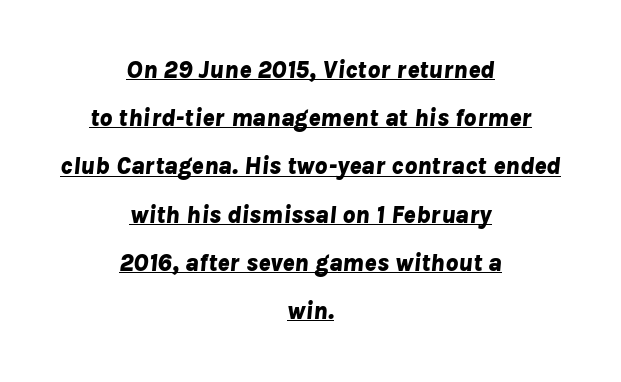
The image shows 25 px bold type, italic (leaning right); set centered, loose line spacing (1.93x), normal letter spacing, underlined.
